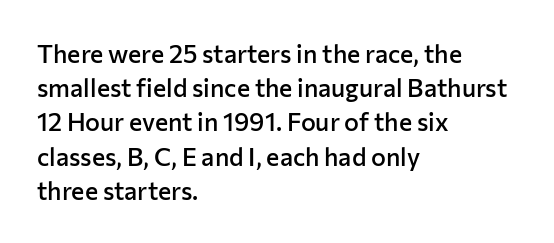
{"italic": "no", "bold": "semi", "underline": "no", "align": "left", "line_spacing": "normal", "line_spacing_ratio": 1.37, "letter_spacing": "normal", "letter_spacing_em": 0.0, "glyph_px": 25}
